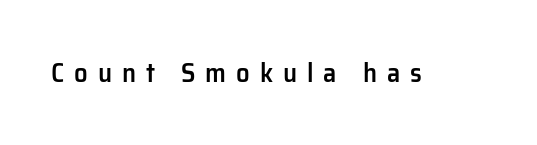
{"italic": "no", "bold": "semi", "underline": "no", "letter_spacing": "wide", "letter_spacing_em": 0.37, "glyph_px": 27}
